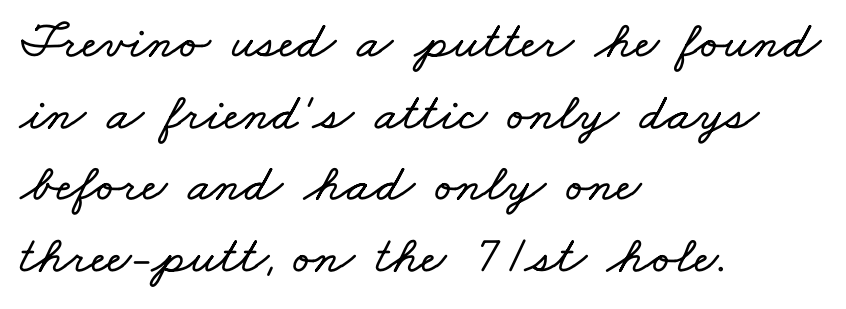
The image shows 53 px wide type; set left-aligned, normal line spacing (1.35x), normal letter spacing, not underlined; low stroke contrast and a small x-height.
